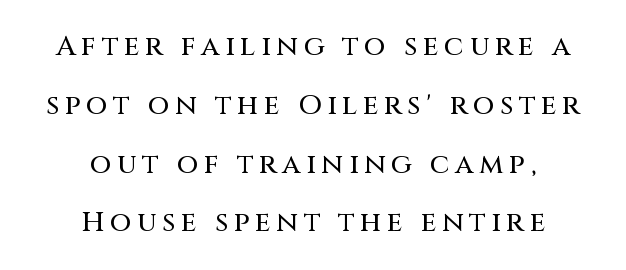
The line-height multiplier appears high, well above default. The words here are not underlined. Look at the tracking — it's clearly loosened, letters drifting apart. The rag falls on both sides of this text block equally.
